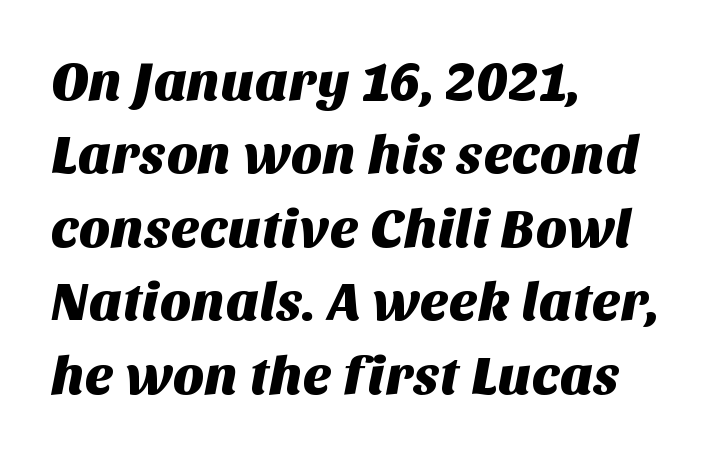
{"serif": "no", "width": "normal", "stroke_contrast": "medium", "x_height": "large", "monospaced": "no", "underline": "no", "align": "left", "line_spacing": "normal", "line_spacing_ratio": 1.36, "letter_spacing": "normal", "letter_spacing_em": 0.0, "glyph_px": 54}
